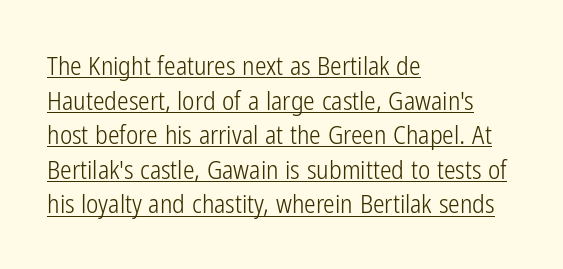
{"italic": "no", "bold": "no", "underline": "yes", "align": "left", "line_spacing": "normal", "line_spacing_ratio": 1.33, "letter_spacing": "normal", "letter_spacing_em": 0.0, "glyph_px": 26}
